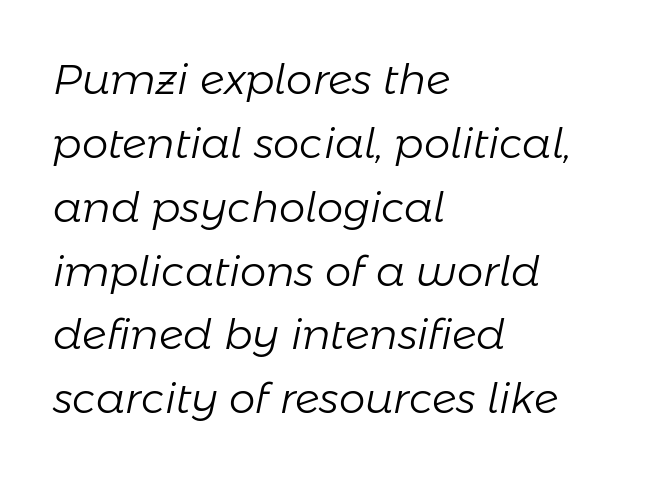
The image shows 42 px light type, italic (leaning right); set left-aligned, normal line spacing (1.52x), normal letter spacing, not underlined; low stroke contrast and a medium x-height.
